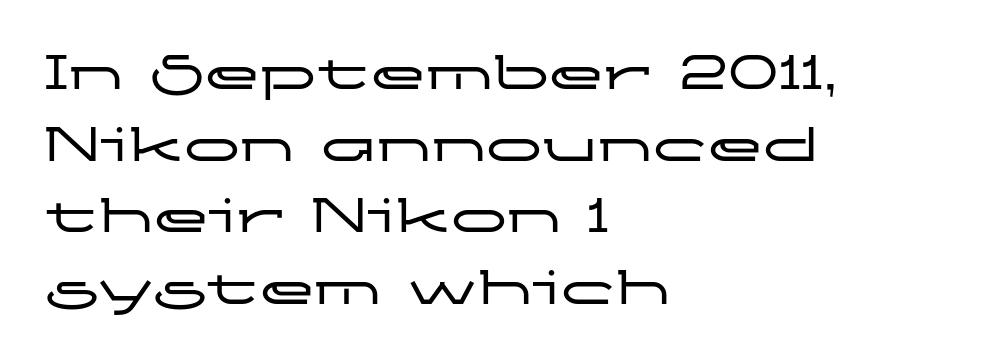
Q: Is the text italic (slanted)? A: No, it is upright.
Q: Is the typeface a serif or a sans-serif typeface? A: Sans-serif.
Q: Is the text underlined? A: No.
Q: How is the paragraph aligned? A: Left-aligned.
Q: Is the spacing between letters normal or unusually wide? A: Normal.
Q: Is the spacing between lines tight, normal or loose? A: Normal.
Q: Width (condensed, normal, or wide)? A: Wide.
Q: Stroke contrast? A: Low.
Q: x-height? A: Medium.
Q: Monospaced? A: No.
